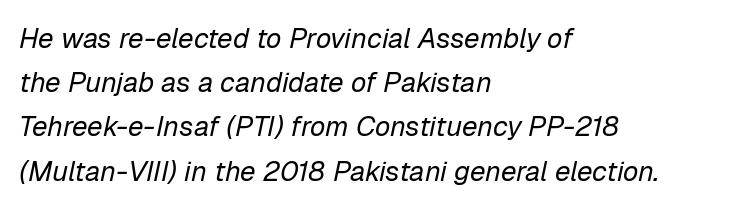
The image shows 28 px regular-weight type, italic (leaning right); set left-aligned, normal line spacing (1.58x), normal letter spacing, not underlined; low stroke contrast and a medium x-height.
